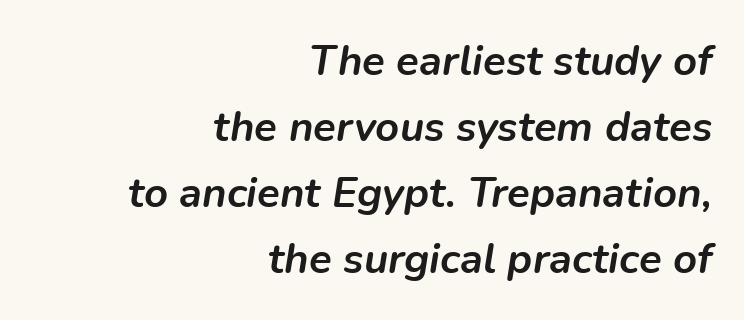
The image shows 42 px semibold type, italic (leaning right); set right-aligned, normal line spacing (1.57x), normal letter spacing, not underlined; low stroke contrast and a medium x-height.
